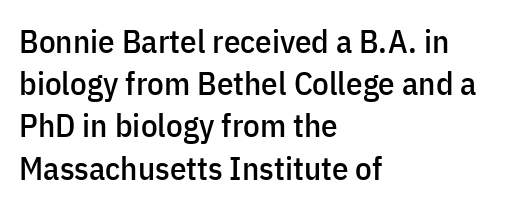
Q: Is the text italic (slanted)? A: No, it is upright.
Q: Is the typeface a serif or a sans-serif typeface? A: Sans-serif.
Q: Is the text underlined? A: No.
Q: How is the paragraph aligned? A: Left-aligned.
Q: Is the spacing between letters normal or unusually wide? A: Normal.
Q: Is the spacing between lines tight, normal or loose? A: Normal.
Q: Width (condensed, normal, or wide)? A: Condensed.
Q: Stroke contrast? A: Low.
Q: x-height? A: Medium.
Q: Monospaced? A: No.
